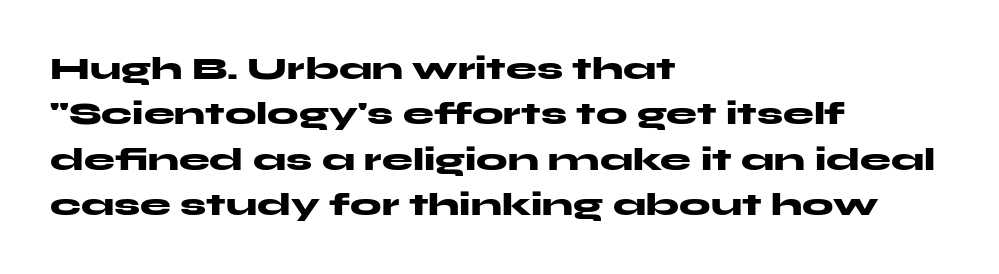
Q: Is the text bold? A: Yes.
Q: Is the text italic (slanted)? A: No, it is upright.
Q: Is the typeface a serif or a sans-serif typeface? A: Sans-serif.
Q: Is the text underlined? A: No.
Q: How is the paragraph aligned? A: Left-aligned.
Q: Is the spacing between letters normal or unusually wide? A: Normal.
Q: Is the spacing between lines tight, normal or loose? A: Normal.
Q: Width (condensed, normal, or wide)? A: Wide.
Q: Stroke contrast? A: Medium.
Q: x-height? A: Medium.
Q: Monospaced? A: No.
